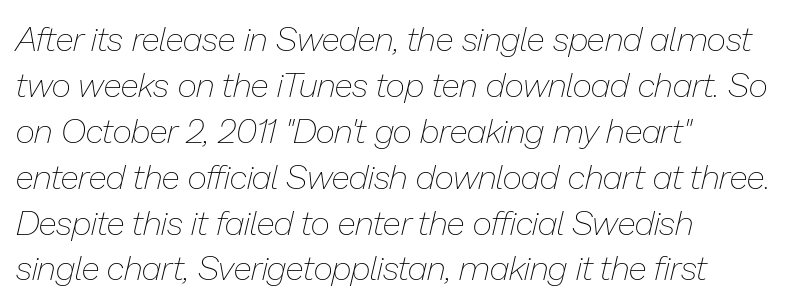
The image shows 34 px thin type, italic (leaning right); set left-aligned, normal line spacing (1.35x), normal letter spacing, not underlined; low stroke contrast and a medium x-height.
